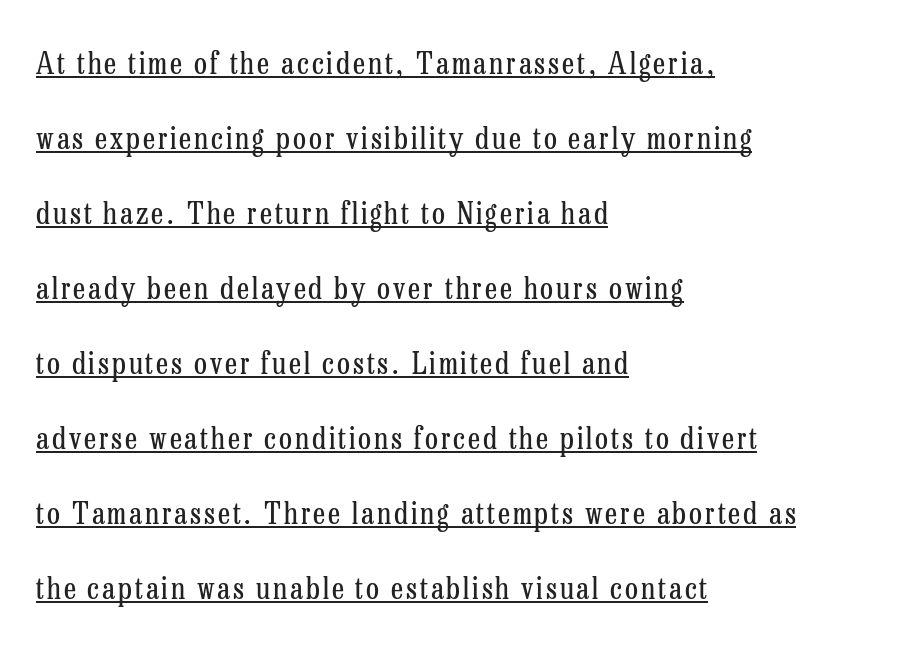
{"serif": "yes", "italic": "no", "bold": "no", "weight": "regular", "width": "condensed", "stroke_contrast": "low", "x_height": "medium", "monospaced": "no", "underline": "yes", "align": "left", "line_spacing": "loose", "line_spacing_ratio": 2.5, "glyph_px": 30}
